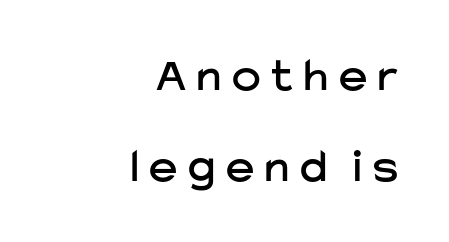
{"serif": "no", "italic": "no", "width": "normal", "stroke_contrast": "low", "x_height": "medium", "monospaced": "no", "underline": "no", "align": "right", "line_spacing_ratio": 1.89, "letter_spacing": "wide", "letter_spacing_em": 0.23, "glyph_px": 48}
